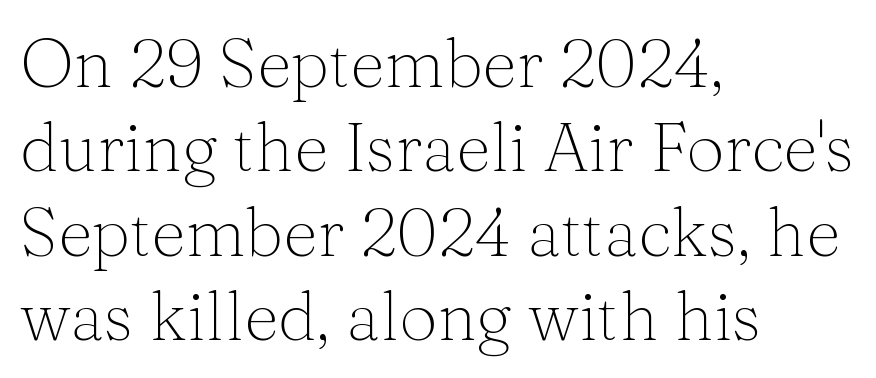
Q: Is the text bold? A: No.
Q: Is the text italic (slanted)? A: No, it is upright.
Q: Is the typeface a serif or a sans-serif typeface? A: Serif.
Q: Is the text underlined? A: No.
Q: How is the paragraph aligned? A: Left-aligned.
Q: Is the spacing between letters normal or unusually wide? A: Normal.
Q: Width (condensed, normal, or wide)? A: Normal.
Q: Stroke contrast? A: Medium.
Q: x-height? A: Medium.
Q: Monospaced? A: No.
